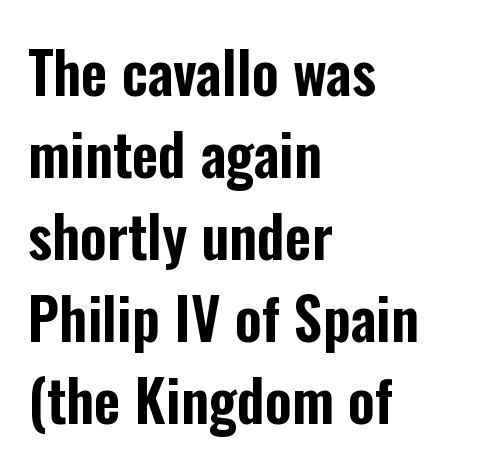
{"serif": "no", "italic": "no", "width": "condensed", "stroke_contrast": "low", "x_height": "medium", "monospaced": "no", "underline": "no", "align": "left", "line_spacing": "normal", "line_spacing_ratio": 1.44, "letter_spacing": "normal", "letter_spacing_em": 0.0, "glyph_px": 57}
